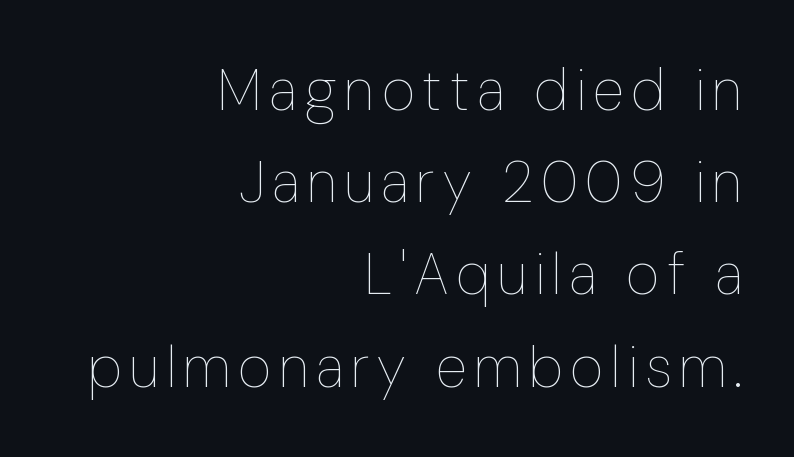
{"italic": "no", "bold": "no", "weight": "thin", "width": "condensed", "stroke_contrast": "low", "x_height": "medium", "monospaced": "no", "underline": "no", "align": "right", "line_spacing": "normal", "line_spacing_ratio": 1.59, "glyph_px": 58}
